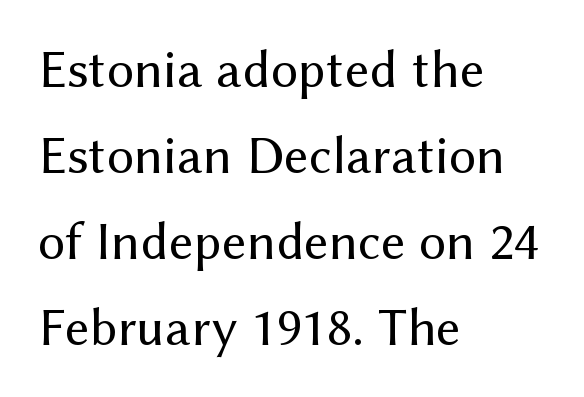
Q: Is the text bold? A: No.
Q: Is the text italic (slanted)? A: No, it is upright.
Q: Is the typeface a serif or a sans-serif typeface? A: Sans-serif.
Q: Is the text underlined? A: No.
Q: How is the paragraph aligned? A: Left-aligned.
Q: Is the spacing between letters normal or unusually wide? A: Normal.
Q: Is the spacing between lines tight, normal or loose? A: Normal.
Q: Width (condensed, normal, or wide)? A: Normal.
Q: Stroke contrast? A: Medium.
Q: x-height? A: Medium.
Q: Monospaced? A: No.
